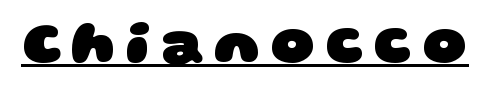
{"serif": "no", "bold": "yes", "weight": "heavy", "width": "wide", "stroke_contrast": "low", "x_height": "large", "monospaced": "no", "underline": "yes", "glyph_px": 61}
